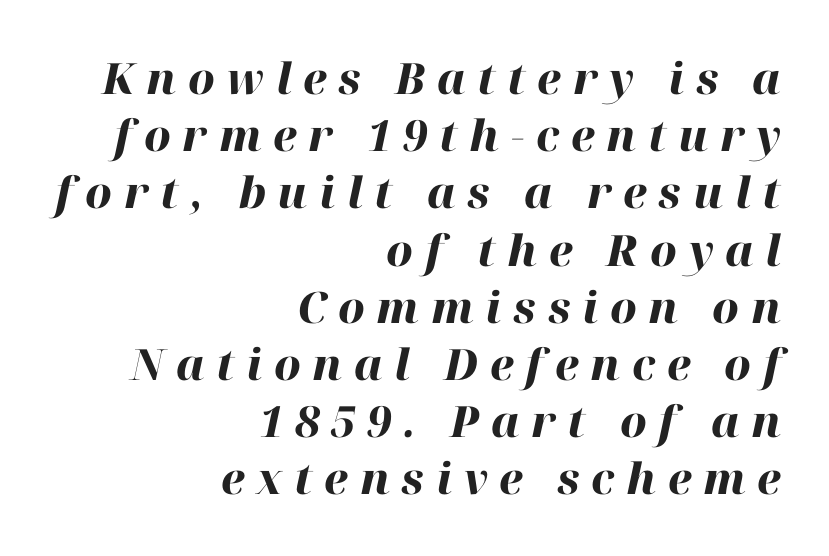
Bare-footed words on every line. The letters are spread apart with noticeably loose tracking. Note the varied advance widths — an 'i' is clearly narrower than an 'm'. The face used here has a pronounced slope to its letters. These lines stack with their right ends in a neat column.
